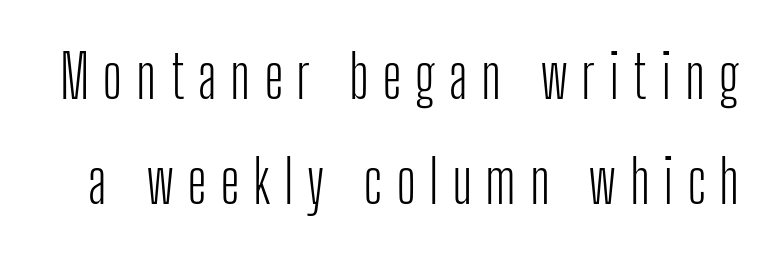
Here the designer chose a conventional face with non-uniform glyph widths. Posture: upright roman. Nobody drew a line under any word here. Tracking value appears strongly positive — letters spread wide. The text was rendered using a sans face with plain stroke endings. Weight: regular or lighter.
